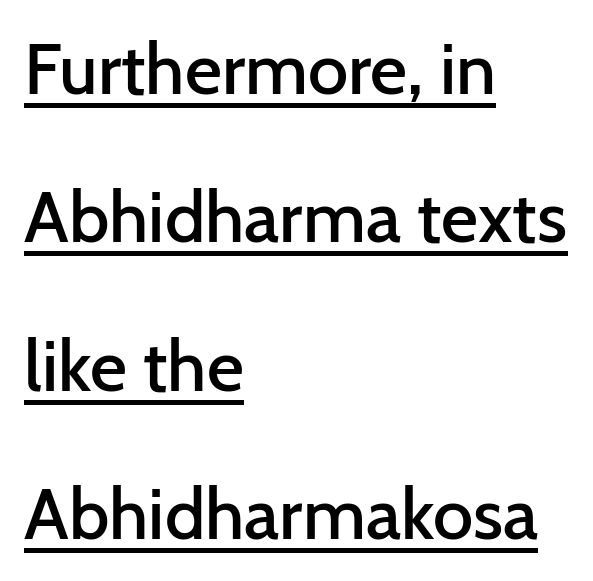
Q: Is the text bold? A: Semi-bold.
Q: Is the text italic (slanted)? A: No, it is upright.
Q: Is the typeface a serif or a sans-serif typeface? A: Sans-serif.
Q: Is the text underlined? A: Yes.
Q: How is the paragraph aligned? A: Left-aligned.
Q: Is the spacing between letters normal or unusually wide? A: Normal.
Q: Is the spacing between lines tight, normal or loose? A: Loose.
Q: Width (condensed, normal, or wide)? A: Normal.
Q: Stroke contrast? A: Low.
Q: x-height? A: Medium.
Q: Monospaced? A: No.
